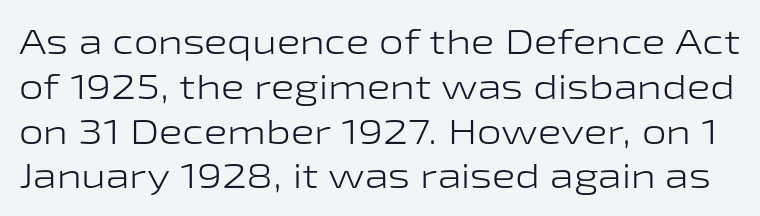
Varying glyph widths throughout — classic text-font behaviour. Think standard paragraph weight, or any step lighter than that. You can tell from the bare stems that sans-serif type was used. The font's upright variant was chosen for this text.
